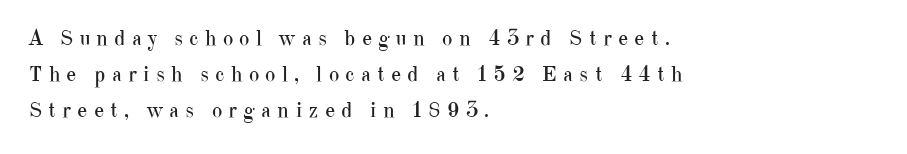
Q: Is the text bold? A: No.
Q: Is the text italic (slanted)? A: No, it is upright.
Q: Is the text underlined? A: No.
Q: How is the paragraph aligned? A: Left-aligned.
Q: Is the spacing between letters normal or unusually wide? A: Unusually wide.
Q: Is the spacing between lines tight, normal or loose? A: Normal.
